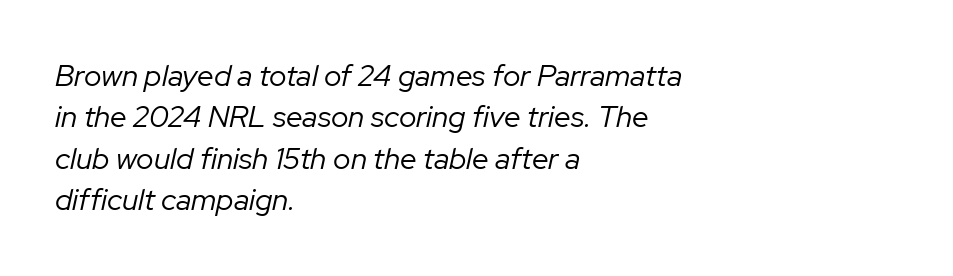
The words here are not underlined. Leading: standard. Typeset ragged right — the left edge is the straight one. The lettering tilts uniformly, giving the passage an italic look. Think of a printed novel: that variable character pitch is what you see here. Observe the ordinary spacing: letters are neighbours, not strangers.
